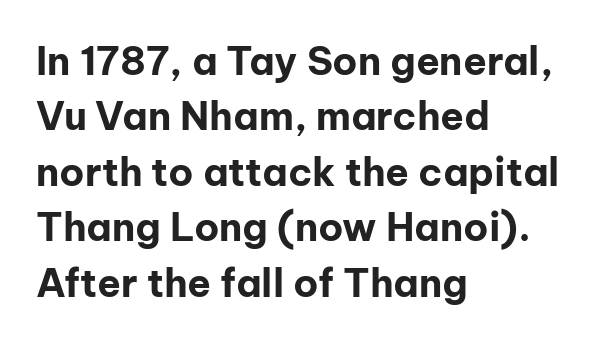
Is the type bold? Yes — the strokes are clearly thick and heavy. The rendering uses a moderate line-height, typical for paragraphs. The axis of the letterforms is exactly vertical. The area under the type is left untouched. A classic flush-left, rag-right setting is used for this passage.
